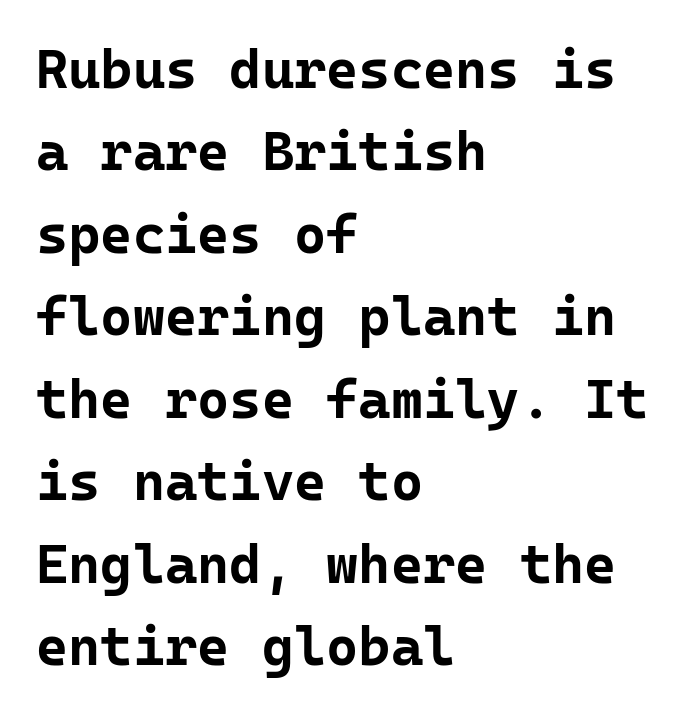
Q: Is the text bold? A: Yes.
Q: Is the text italic (slanted)? A: No, it is upright.
Q: Is the typeface a serif or a sans-serif typeface? A: Sans-serif.
Q: Is the text underlined? A: No.
Q: How is the paragraph aligned? A: Left-aligned.
Q: Is the spacing between letters normal or unusually wide? A: Normal.
Q: Is the spacing between lines tight, normal or loose? A: Normal.
Q: Width (condensed, normal, or wide)? A: Normal.
Q: Stroke contrast? A: Low.
Q: x-height? A: Medium.
Q: Monospaced? A: Yes.
